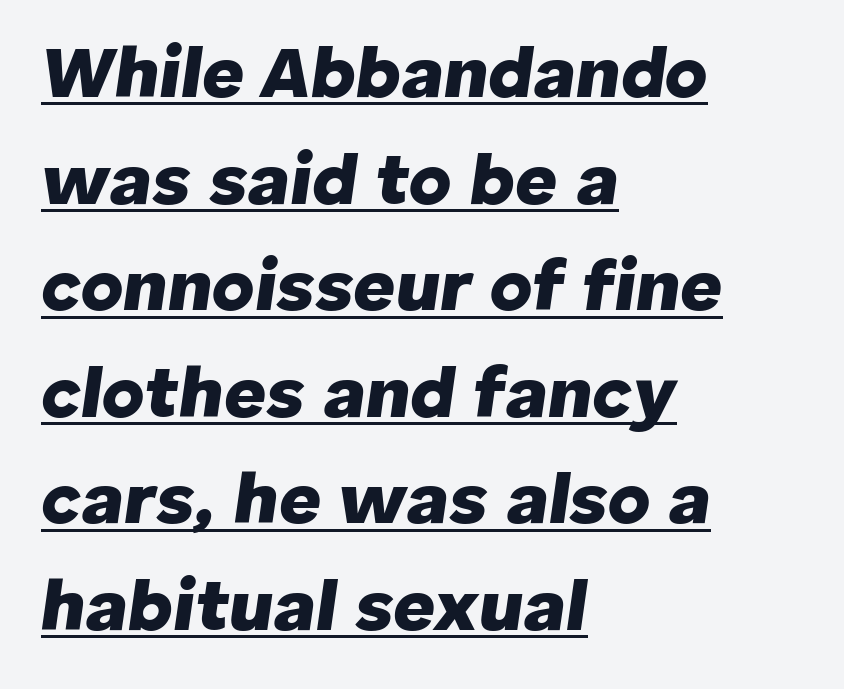
The image shows 73 px heavy type, italic (leaning right); set left-aligned, normal line spacing (1.46x), normal letter spacing, underlined; low stroke contrast and a medium x-height.
